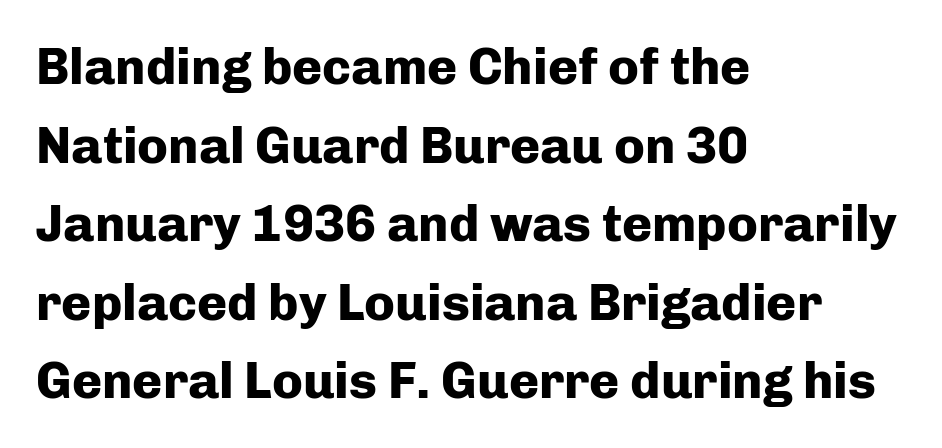
Q: Is the text bold? A: Yes.
Q: Is the text italic (slanted)? A: No, it is upright.
Q: Is the typeface a serif or a sans-serif typeface? A: Sans-serif.
Q: Is the text underlined? A: No.
Q: How is the paragraph aligned? A: Left-aligned.
Q: Is the spacing between letters normal or unusually wide? A: Normal.
Q: Is the spacing between lines tight, normal or loose? A: Normal.
Q: Width (condensed, normal, or wide)? A: Normal.
Q: Stroke contrast? A: Low.
Q: x-height? A: Medium.
Q: Monospaced? A: No.
